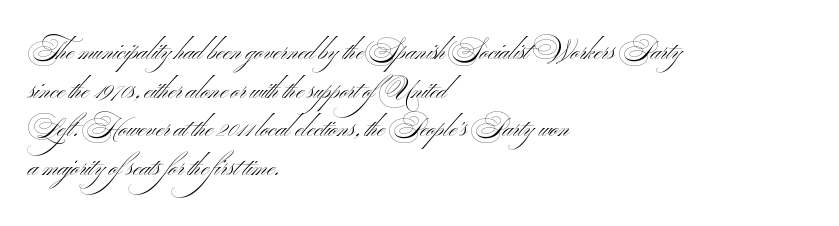
Q: Is the text bold? A: No.
Q: Is the text underlined? A: No.
Q: How is the paragraph aligned? A: Left-aligned.
Q: Is the spacing between letters normal or unusually wide? A: Normal.
Q: Is the spacing between lines tight, normal or loose? A: Normal.
